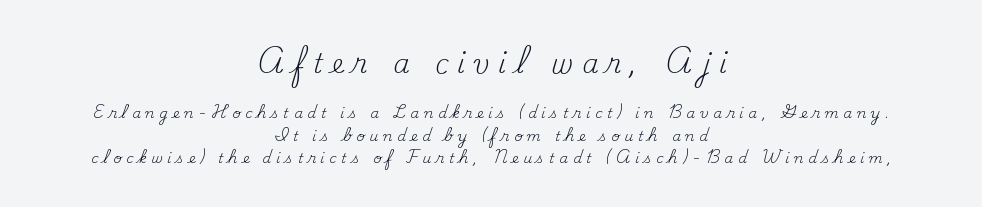
{"bold": "no", "underline": "no", "align": "center", "line_spacing": "normal", "line_spacing_ratio": 1.6, "letter_spacing": "wide", "letter_spacing_em": 0.34, "larger_block": "first", "size_ratio": 1.86, "glyph_px": 26}
